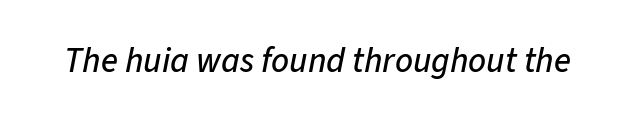
Here the glyphs are tracked normally, forming tight word shapes. Notice how the stems are inclined rather than vertical — that's the hallmark of italics. The gap between lines stays unmarked. Varying glyph widths throughout — classic text-font behaviour.
